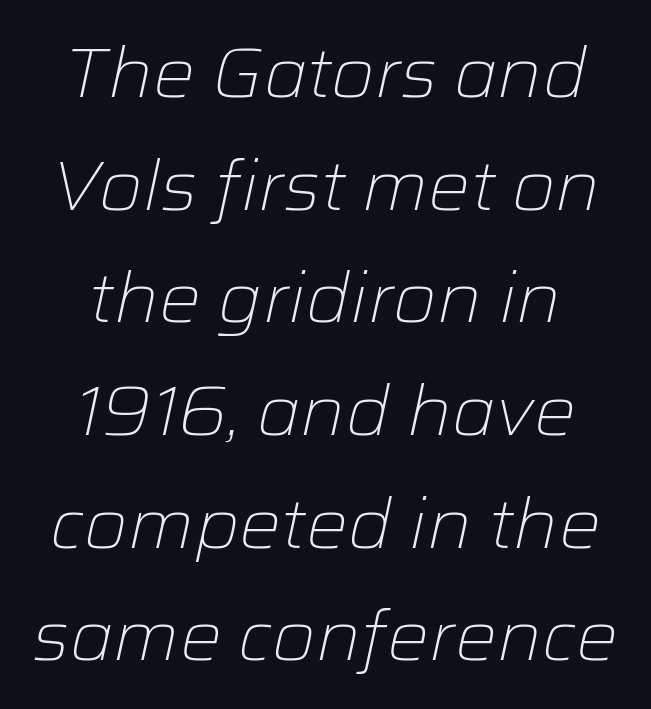
{"italic": "yes", "lean": "right", "slant_degrees": 12, "bold": "no", "weight": "light", "width": "normal", "stroke_contrast": "low", "x_height": "medium", "monospaced": "no", "underline": "no", "align": "center", "line_spacing": "normal", "line_spacing_ratio": 1.61, "letter_spacing": "normal", "letter_spacing_em": 0.0, "glyph_px": 70}
